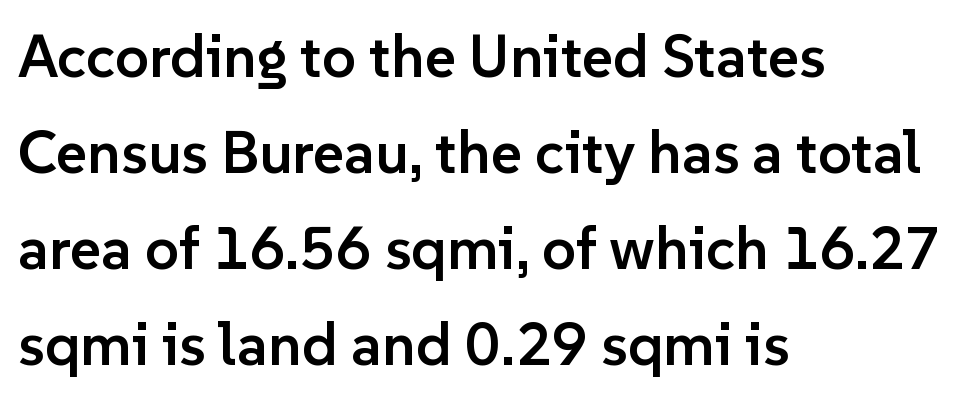
Q: Is the text bold? A: Semi-bold.
Q: Is the text italic (slanted)? A: No, it is upright.
Q: Is the typeface a serif or a sans-serif typeface? A: Sans-serif.
Q: Is the text underlined? A: No.
Q: How is the paragraph aligned? A: Left-aligned.
Q: Is the spacing between letters normal or unusually wide? A: Normal.
Q: Is the spacing between lines tight, normal or loose? A: Normal.
Q: Width (condensed, normal, or wide)? A: Normal.
Q: Stroke contrast? A: Low.
Q: x-height? A: Medium.
Q: Monospaced? A: No.
